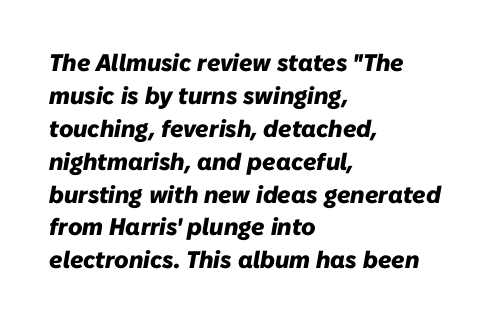
Each new line begins a customary step beneath the previous one. The lines are quadded left. Descenders are the only things crossing below the line. A typesetter would mark this as italic.
